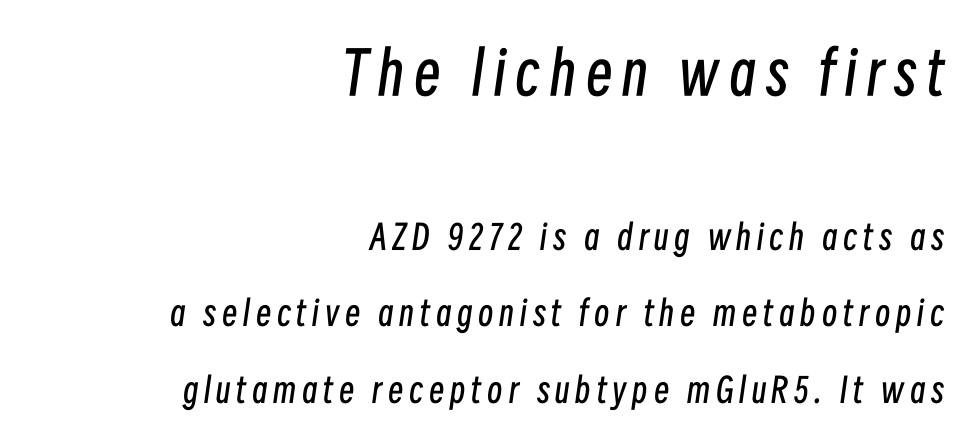
Widely set lines give the paragraph a tall, airy silhouette. The ragged edge is on the left, which tells us the setting is flush right. Descenders are the only things crossing below the line. Italic? Definitely — the glyphs are oblique.
